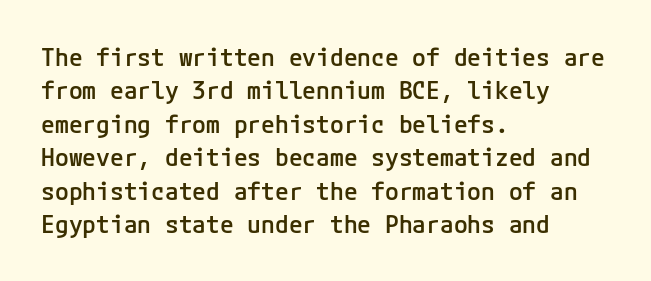
{"italic": "no", "bold": "semi", "underline": "no", "align": "left", "line_spacing": "normal", "line_spacing_ratio": 1.34, "letter_spacing": "normal", "letter_spacing_em": 0.0, "glyph_px": 25}
